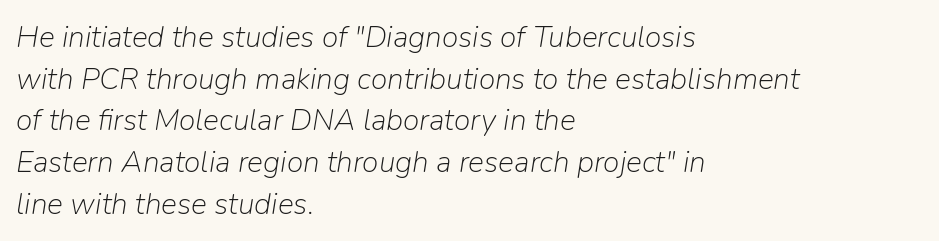
You could not count columns in this text — the font is proportionally spaced. Notice how descenders clear the ascenders below comfortably — that's standard leading. Heft: none added — not bold. Check the space under the baseline: it is left empty. The setting favours the left margin, as ordinary paragraphs usually do. Tracking here is standard; glyphs follow each other at the usual distance.
